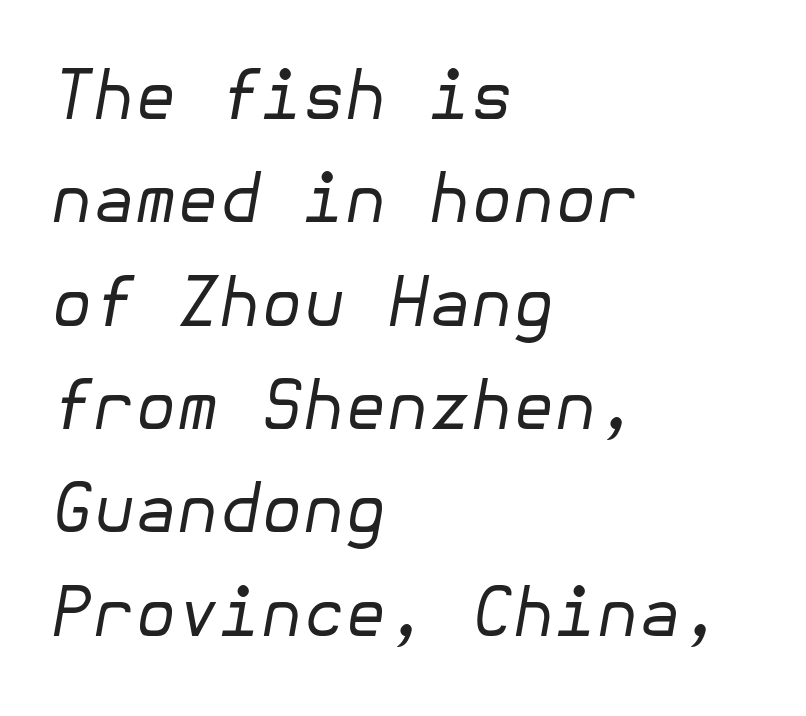
An italicized treatment has been applied to the whole sample. Is there much room between lines? A standard amount, neither cramped nor airy. These lines stack with their left ends in a neat column. These glyphs show unthickened strokes, regular width or finer. Words float on clear page, feet unadorned. Each word holds together tightly as a unit, with standard inter-letter gaps.
